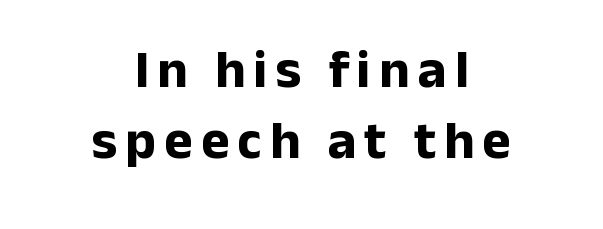
The image shows 54 px bold sans-serif type, upright; set centered, normal line spacing (1.32x), not underlined; low stroke contrast and a medium x-height.
